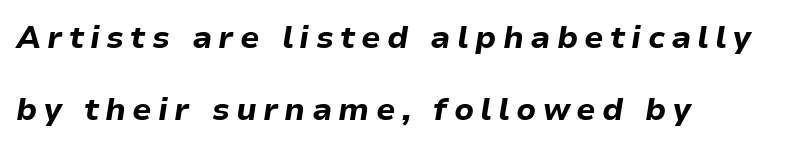
Visually the block forms a straight wall on the left and a jagged coastline on the right. The passage shown is not underscored anywhere. Italic: yes, the glyphs are oblique. Strong, thick strokes mark this as bold type. The rendering uses natural spacing where letterforms have individual widths.
